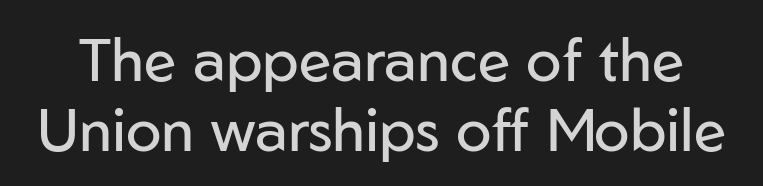
Q: Is the text bold? A: No.
Q: Is the text italic (slanted)? A: No, it is upright.
Q: Is the typeface a serif or a sans-serif typeface? A: Sans-serif.
Q: Is the text underlined? A: No.
Q: Is the spacing between letters normal or unusually wide? A: Normal.
Q: Width (condensed, normal, or wide)? A: Normal.
Q: Stroke contrast? A: Low.
Q: x-height? A: Medium.
Q: Monospaced? A: No.
